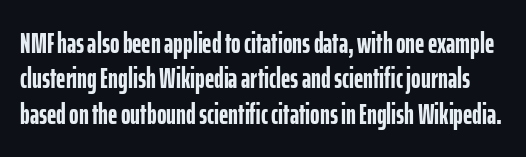
The image shows 29 px semibold, condensed sans-serif type, upright; set line spacing 1.22x, normal letter spacing, not underlined; low stroke contrast and a medium x-height.
